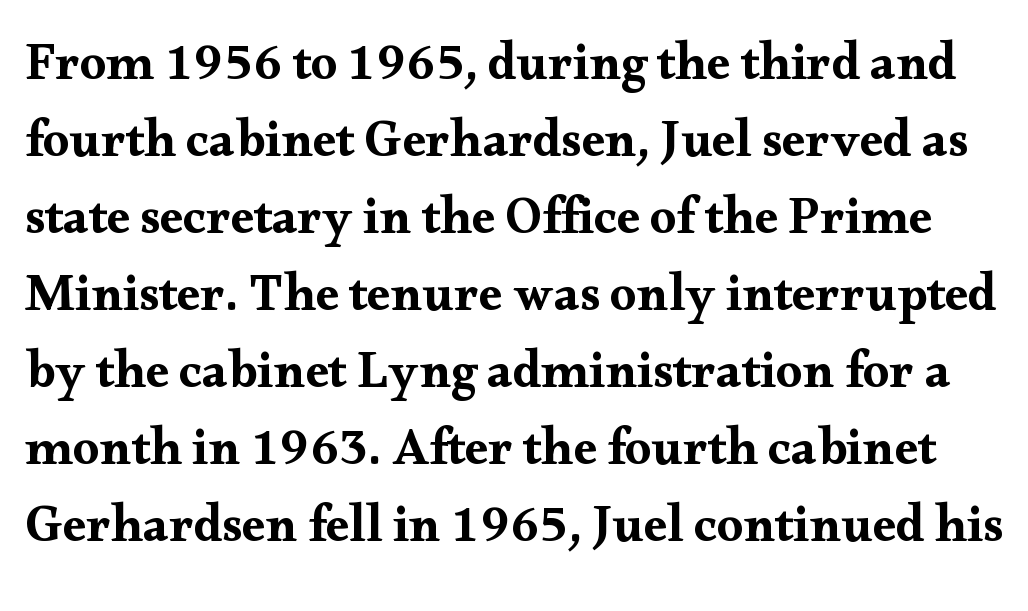
The image shows 52 px wide serif type, upright; set normal line spacing (1.48x), normal letter spacing, not underlined; medium stroke contrast and a small x-height.
